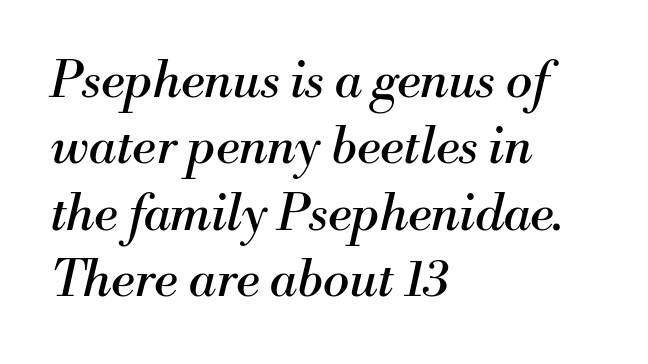
Words float on clear page, feet unadorned. Serifs: yes, visible at the terminals of the letterforms. The line texture is even and compact thanks to regular tracking. Looks like regular typesetting: each glyph gets only the width it needs. Weight: not bold — regular or lighter. Style check: oblique.
